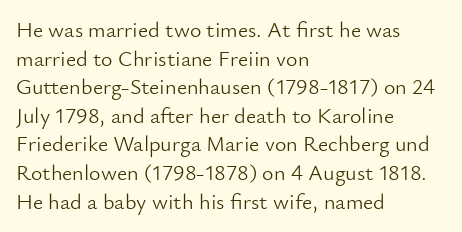
The image shows 22 px text type, upright; set left-aligned, normal line spacing (1.3x), normal letter spacing, not underlined.
